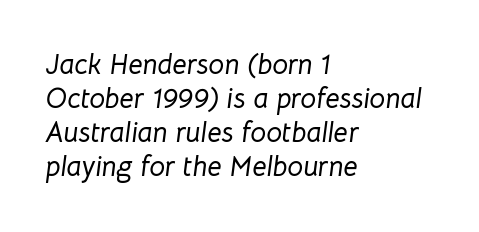
{"italic": "yes", "lean": "right", "slant_degrees": 8, "width": "normal", "stroke_contrast": "low", "x_height": "medium", "monospaced": "no", "underline": "no", "align": "left", "line_spacing_ratio": 1.22, "letter_spacing": "normal", "letter_spacing_em": 0.0, "glyph_px": 28}
